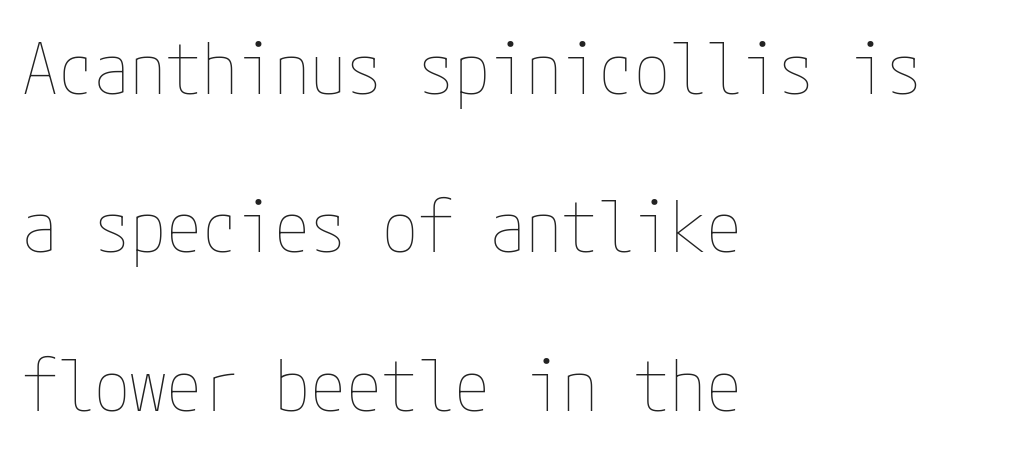
{"italic": "no", "bold": "no", "weight": "thin", "width": "condensed", "stroke_contrast": "low", "x_height": "medium", "underline": "no", "align": "left", "line_spacing": "loose", "line_spacing_ratio": 2.2, "letter_spacing": "normal", "letter_spacing_em": 0.0, "glyph_px": 72}
